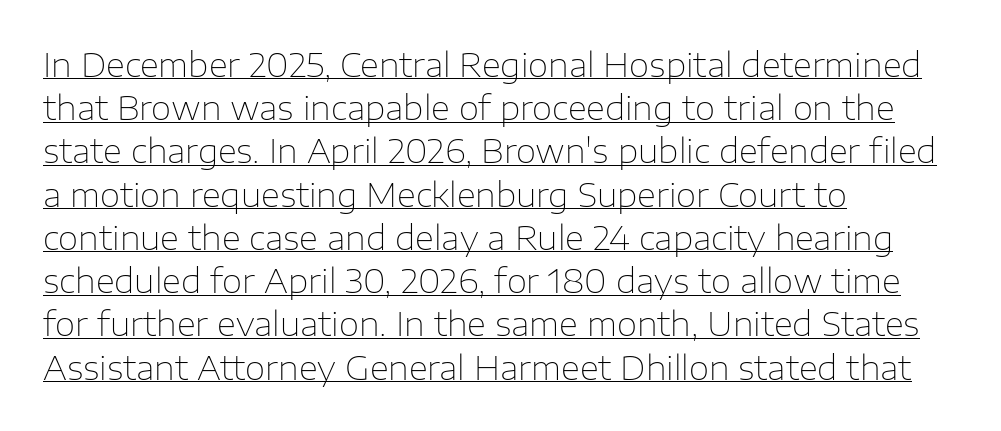
{"serif": "no", "italic": "no", "bold": "no", "weight": "thin", "width": "normal", "stroke_contrast": "low", "x_height": "medium", "monospaced": "no", "underline": "yes", "align": "left", "line_spacing": "normal", "line_spacing_ratio": 1.31, "letter_spacing": "normal", "letter_spacing_em": 0.0, "glyph_px": 33}
